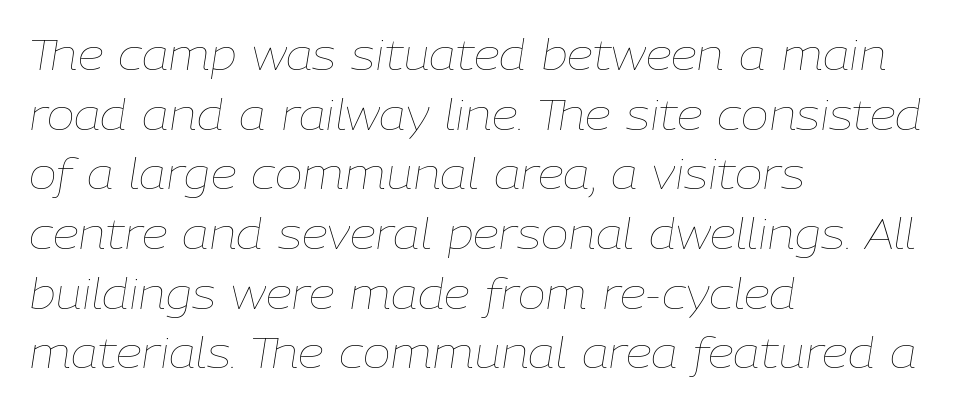
The image shows 42 px thin type, italic (leaning right); set left-aligned, normal line spacing (1.42x), normal letter spacing, not underlined; low stroke contrast and a medium x-height.
